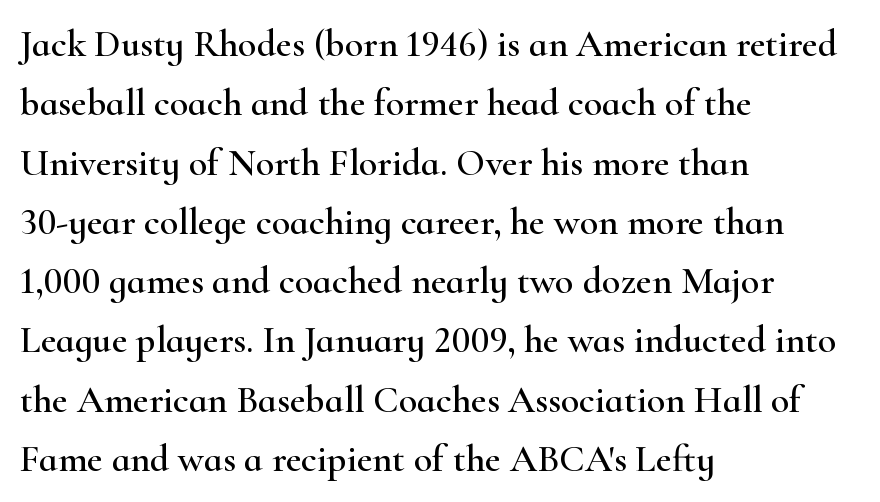
Q: Is the text italic (slanted)? A: No, it is upright.
Q: Is the typeface a serif or a sans-serif typeface? A: Serif.
Q: Is the text underlined? A: No.
Q: How is the paragraph aligned? A: Left-aligned.
Q: Is the spacing between letters normal or unusually wide? A: Normal.
Q: Is the spacing between lines tight, normal or loose? A: Normal.
Q: Width (condensed, normal, or wide)? A: Wide.
Q: Stroke contrast? A: High.
Q: x-height? A: Small.
Q: Monospaced? A: No.
